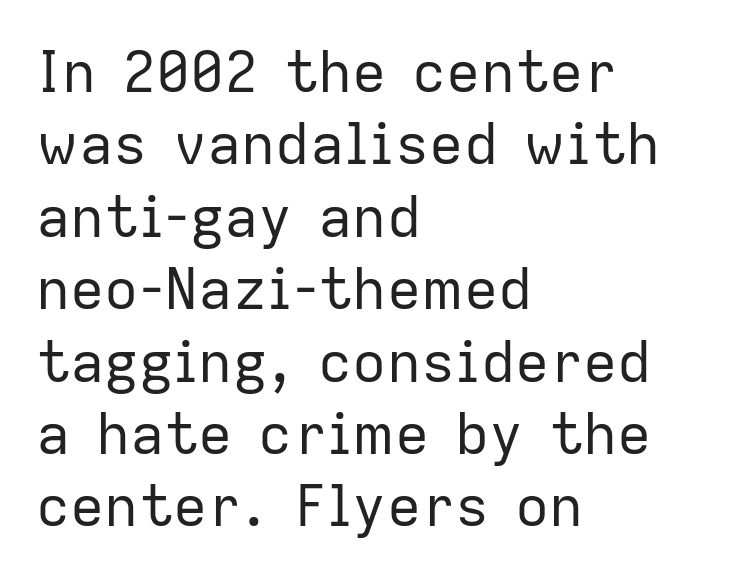
The image shows 57 px regular-weight sans-serif type, upright; set left-aligned, normal line spacing (1.27x), normal letter spacing, not underlined; low stroke contrast and a medium x-height.
